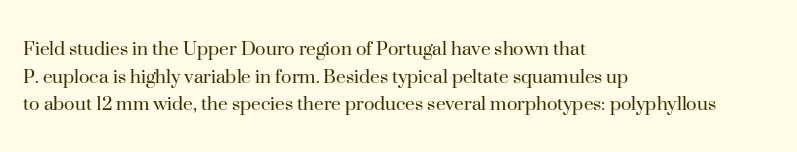
Q: Is the text bold? A: No.
Q: Is the text italic (slanted)? A: No, it is upright.
Q: Is the text underlined? A: No.
Q: How is the paragraph aligned? A: Left-aligned.
Q: Is the spacing between letters normal or unusually wide? A: Normal.
Q: Is the spacing between lines tight, normal or loose? A: Normal.
